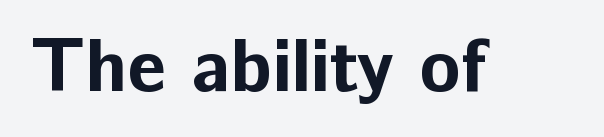
{"serif": "no", "italic": "no", "bold": "yes", "weight": "bold", "width": "normal", "stroke_contrast": "low", "x_height": "medium", "monospaced": "no", "underline": "no", "letter_spacing": "normal", "letter_spacing_em": 0.0, "glyph_px": 75}
